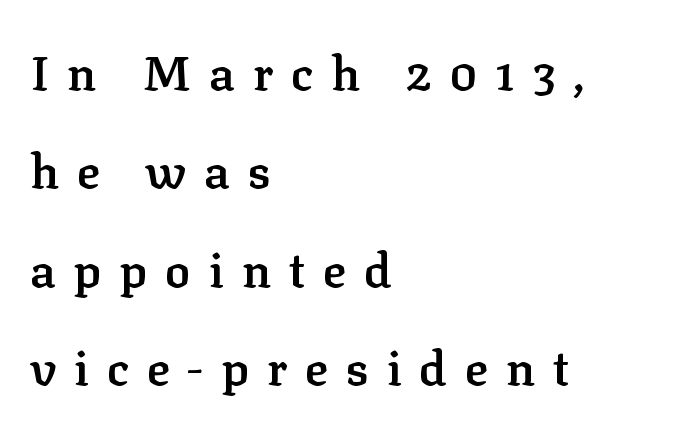
The ragged edge is on the right, which tells us the setting is flush left. Is there much room between lines? Yes — plenty of vertical air separates them. This rendering widens character spacing well past its baseline value. The passage shown is typed in a proportional face where columns would drift. Weight check: semibold — heavier than regular, not quite bold.
